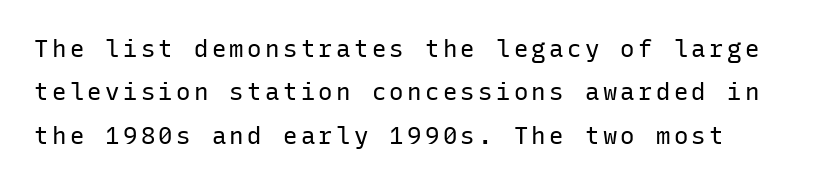
The image shows 24 px text type, upright; set line spacing 1.81x, not underlined.
